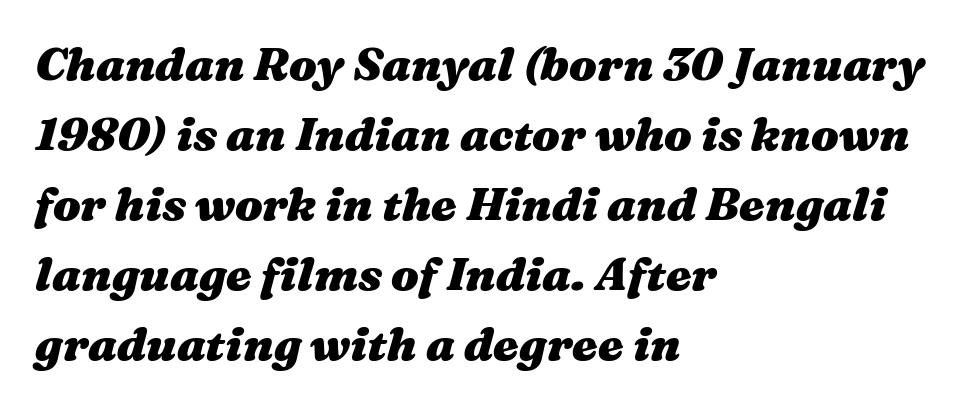
{"italic": "yes", "lean": "right", "slant_degrees": 16, "bold": "yes", "weight": "heavy", "width": "wide", "stroke_contrast": "medium", "x_height": "medium", "monospaced": "no", "underline": "no", "align": "left", "line_spacing": "normal", "line_spacing_ratio": 1.52, "letter_spacing": "normal", "letter_spacing_em": 0.0, "glyph_px": 46}
